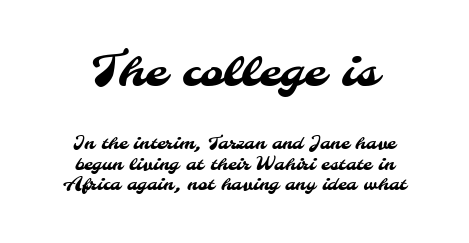
Q: Is the typeface a serif or a sans-serif typeface? A: Sans-serif.
Q: Is the text underlined? A: No.
Q: How is the paragraph aligned? A: Centered.
Q: Is the spacing between letters normal or unusually wide? A: Normal.
Q: Is the spacing between lines tight, normal or loose? A: Tight.
Q: Which block of text is set in a larger size, the first (top) or the second (bottom)? A: The first (top) one.
Q: Width (condensed, normal, or wide)? A: Normal.
Q: Stroke contrast? A: Medium.
Q: x-height? A: Small.
Q: Monospaced? A: No.
